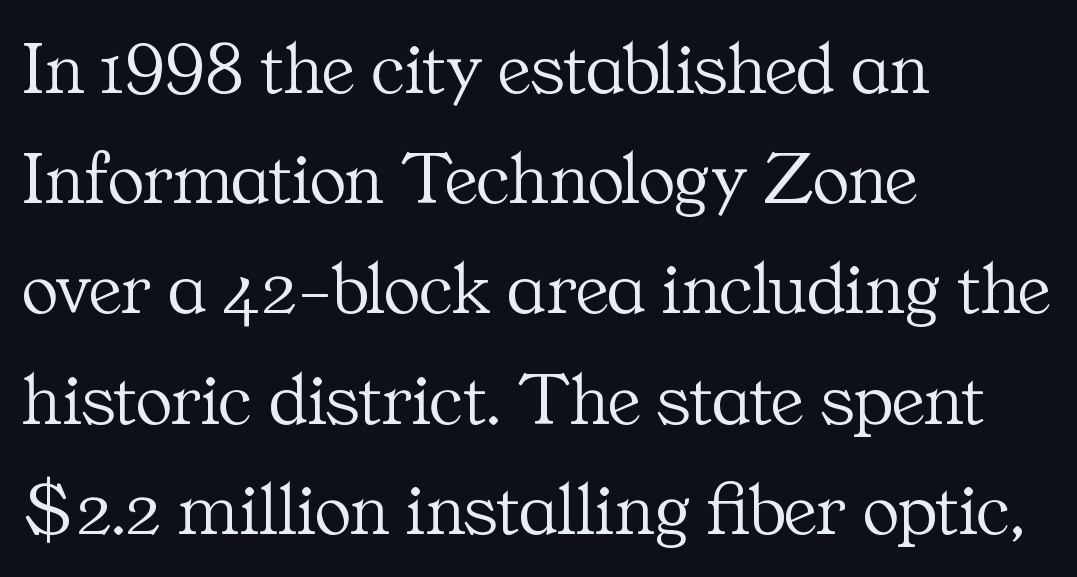
{"serif": "yes", "italic": "no", "bold": "no", "weight": "light", "width": "normal", "stroke_contrast": "medium", "x_height": "medium", "monospaced": "no", "underline": "no", "align": "left", "line_spacing": "normal", "line_spacing_ratio": 1.45, "letter_spacing": "normal", "letter_spacing_em": 0.0, "glyph_px": 76}
